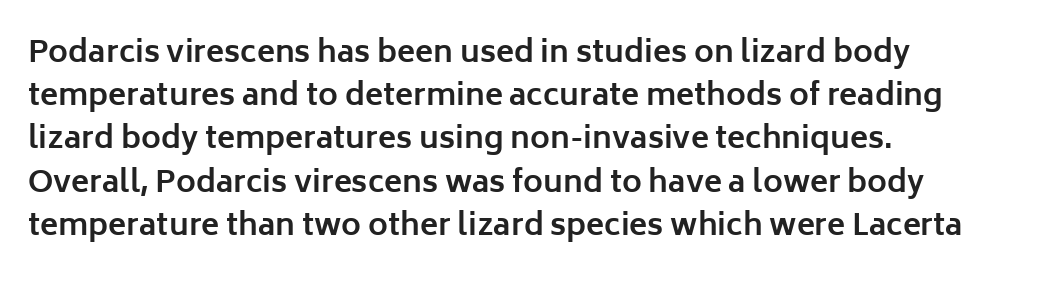
Q: Is the text bold? A: Yes.
Q: Is the text italic (slanted)? A: No, it is upright.
Q: Is the typeface a serif or a sans-serif typeface? A: Sans-serif.
Q: Is the text underlined? A: No.
Q: How is the paragraph aligned? A: Left-aligned.
Q: Is the spacing between letters normal or unusually wide? A: Normal.
Q: Is the spacing between lines tight, normal or loose? A: Normal.
Q: Width (condensed, normal, or wide)? A: Normal.
Q: Stroke contrast? A: Low.
Q: x-height? A: Medium.
Q: Monospaced? A: No.
